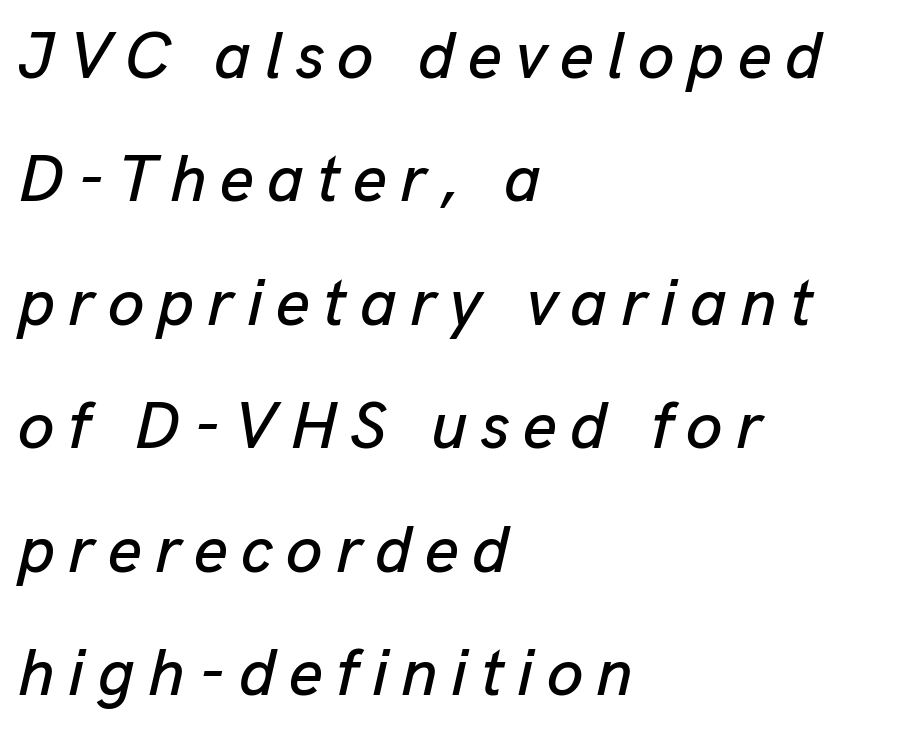
The image shows 66 px text type, italic (leaning right); set left-aligned, line spacing 1.87x, unusually wide letter spacing (+0.2 em), not underlined; low stroke contrast and a medium x-height.
